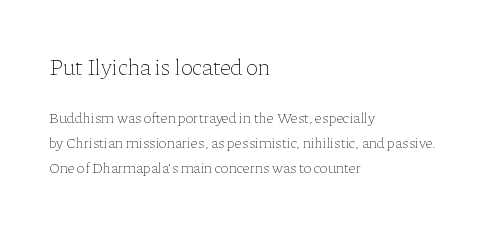
{"italic": "no", "bold": "no", "underline": "no", "align": "left", "line_spacing": "normal", "line_spacing_ratio": 1.67, "letter_spacing": "normal", "letter_spacing_em": 0.0, "larger_block": "first", "size_ratio": 1.53, "glyph_px": 23}
